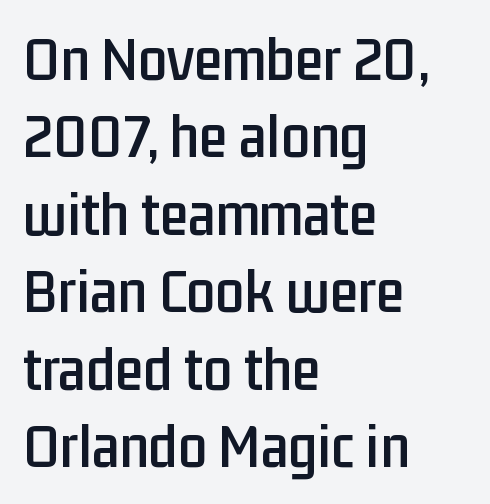
Q: Is the text italic (slanted)? A: No, it is upright.
Q: Is the typeface a serif or a sans-serif typeface? A: Sans-serif.
Q: Is the text underlined? A: No.
Q: How is the paragraph aligned? A: Left-aligned.
Q: Is the spacing between letters normal or unusually wide? A: Normal.
Q: Width (condensed, normal, or wide)? A: Condensed.
Q: Stroke contrast? A: Low.
Q: x-height? A: Medium.
Q: Monospaced? A: No.
